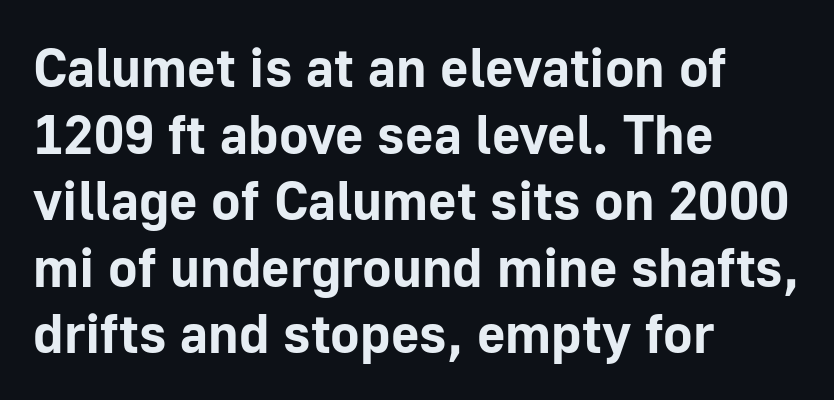
Students, note that the glyphs here touch the page at normal intervals. The face used here is proportionally spaced, like ordinary book or web type. Strokes here are thick enough to call this a true bold. The specimen omits any rule beneath the text block's lines.
